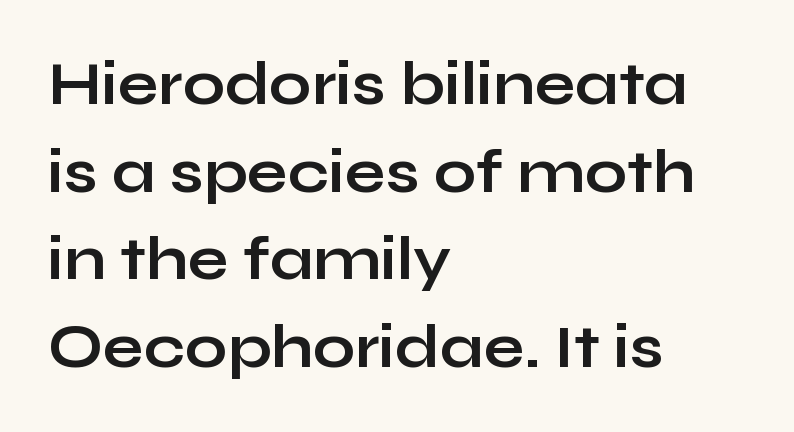
This sample has the flowing, uneven cadence of proportional lettering. The lines are quadded left. Italic: no, the glyphs are upright roman. Horizontal bands of white between lines are of average thickness. Nope, no serifs anywhere on these letters. The glyphs have the mass of a bold cut.
